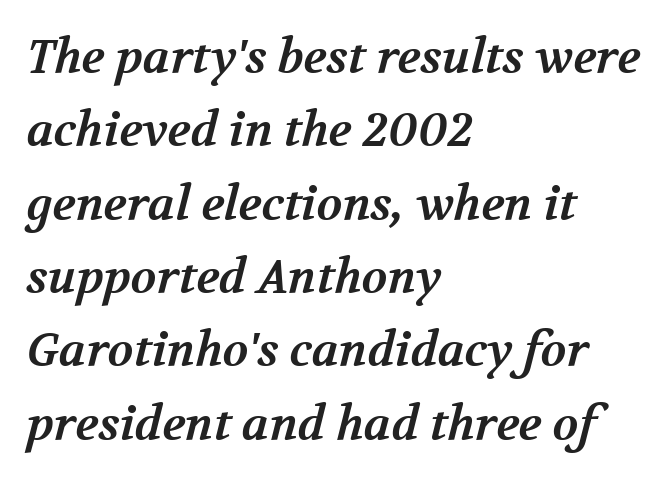
{"serif": "yes", "bold": "yes", "weight": "bold", "width": "normal", "stroke_contrast": "medium", "x_height": "medium", "monospaced": "no", "underline": "no", "align": "left", "line_spacing": "normal", "line_spacing_ratio": 1.56, "letter_spacing": "normal", "letter_spacing_em": 0.0, "glyph_px": 47}
